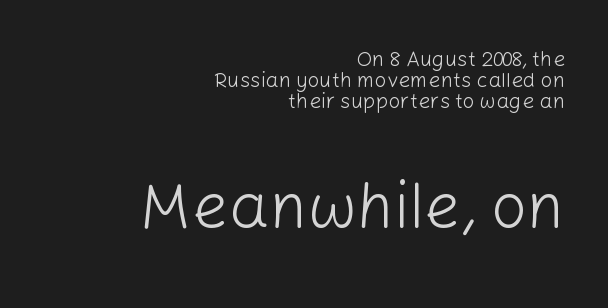
{"serif": "no", "italic": "no", "bold": "no", "weight": "light", "width": "normal", "stroke_contrast": "low", "x_height": "medium", "monospaced": "no", "underline": "no", "align": "right", "line_spacing": "tight", "line_spacing_ratio": 1.01, "letter_spacing": "normal", "letter_spacing_em": 0.0, "larger_block": "second", "size_ratio": 3.05, "glyph_px": 64}
